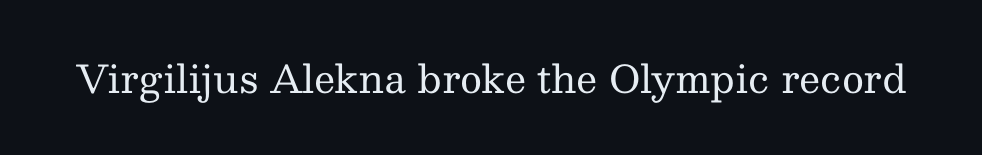
Decoration check: the copy has no underline. Note: serifs present on the glyphs. The passage shown is typed in a proportional face where columns would drift. How are the letters spaced? Ordinarily, with no added tracking. Weight: regular or lighter. Posture: vertical.
